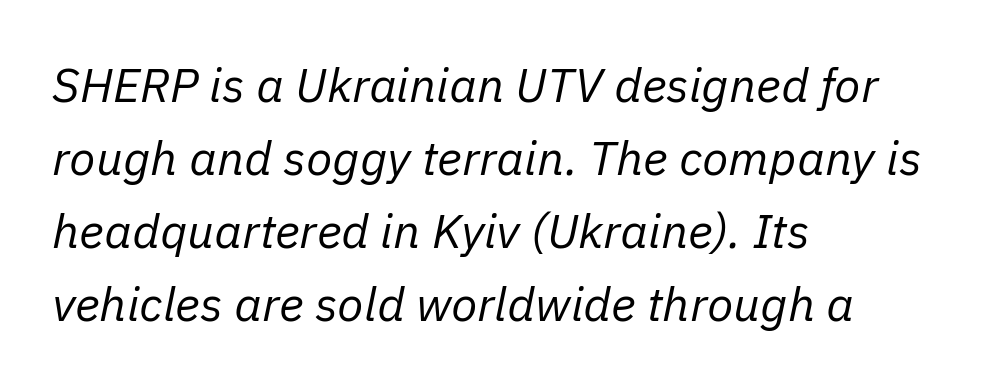
{"italic": "yes", "lean": "right", "slant_degrees": 11, "bold": "no", "weight": "regular", "width": "normal", "stroke_contrast": "low", "x_height": "medium", "monospaced": "no", "underline": "no", "align": "left", "line_spacing": "normal", "line_spacing_ratio": 1.52, "letter_spacing": "normal", "letter_spacing_em": 0.0, "glyph_px": 48}
